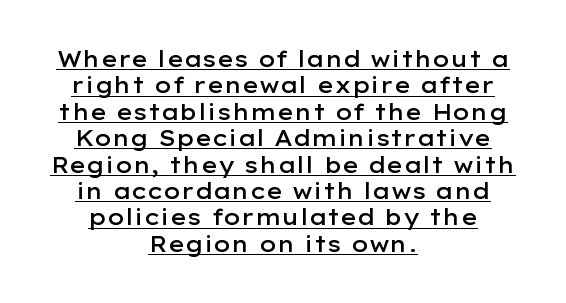
{"italic": "no", "bold": "semi", "underline": "yes", "align": "center", "line_spacing_ratio": 1.2, "letter_spacing": "normal", "letter_spacing_em": 0.0, "glyph_px": 22}
